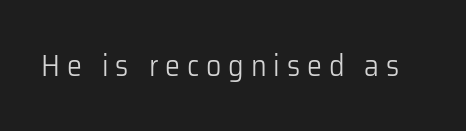
Does the type have serifs? No, each stem ends abruptly. The strokes are not fattened; the text isn't bold. Glance below the letters and you will spot only blank space. Think of a printed novel: that variable character pitch is what you see here. You can tell it's not italic because the verticals are truly vertical.
